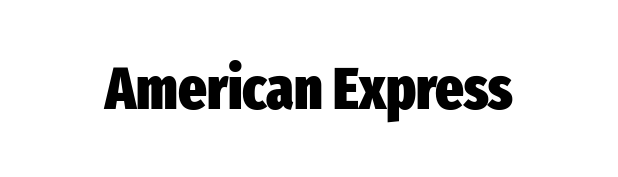
Compared with typical body copy, the letter spacing here is the same. Each row of text sits above clean, open space. Heavy-handed strokes throughout: this text is bold. The letters stand straight up with perfectly vertical stems. You could not count columns in this text — the font is proportionally spaced.
